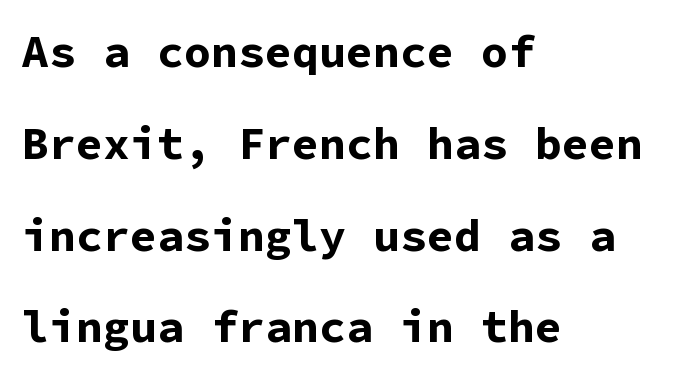
The image shows 45 px bold sans-serif type, upright, monospaced; set left-aligned, loose line spacing (2.04x), normal letter spacing, not underlined; low stroke contrast and a medium x-height.
